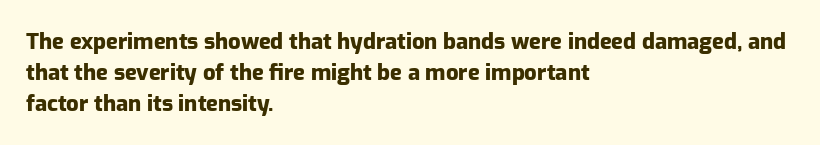
The image shows 22 px bold type, upright; set left-aligned, normal line spacing (1.4x), normal letter spacing, not underlined.
